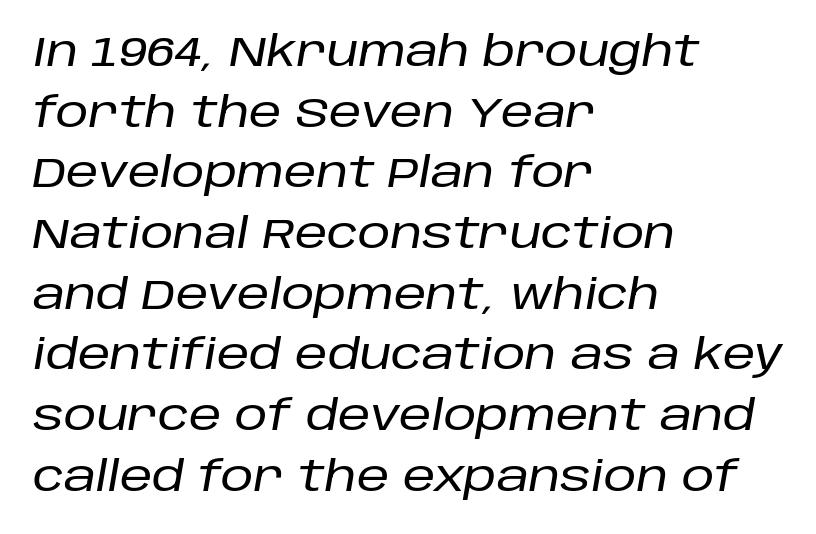
Q: Is the text italic (slanted)? A: Yes, it leans right by about 10 degrees.
Q: Is the text underlined? A: No.
Q: How is the paragraph aligned? A: Left-aligned.
Q: Is the spacing between letters normal or unusually wide? A: Normal.
Q: Is the spacing between lines tight, normal or loose? A: Normal.
Q: Width (condensed, normal, or wide)? A: Normal.
Q: Stroke contrast? A: Low.
Q: x-height? A: Large.
Q: Monospaced? A: No.
